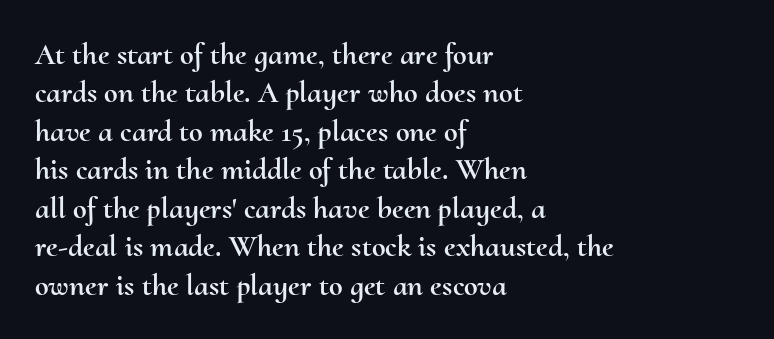
Q: Is the text italic (slanted)? A: No, it is upright.
Q: Is the text underlined? A: No.
Q: How is the paragraph aligned? A: Left-aligned.
Q: Is the spacing between letters normal or unusually wide? A: Normal.
Q: Width (condensed, normal, or wide)? A: Normal.
Q: Stroke contrast? A: Medium.
Q: x-height? A: Small.
Q: Monospaced? A: No.
